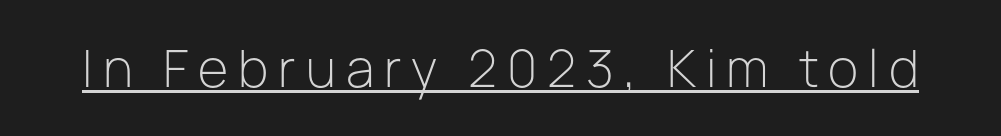
{"serif": "no", "italic": "no", "bold": "no", "weight": "light", "width": "normal", "stroke_contrast": "low", "x_height": "medium", "monospaced": "no", "underline": "yes", "letter_spacing": "wide", "letter_spacing_em": 0.2, "glyph_px": 50}
